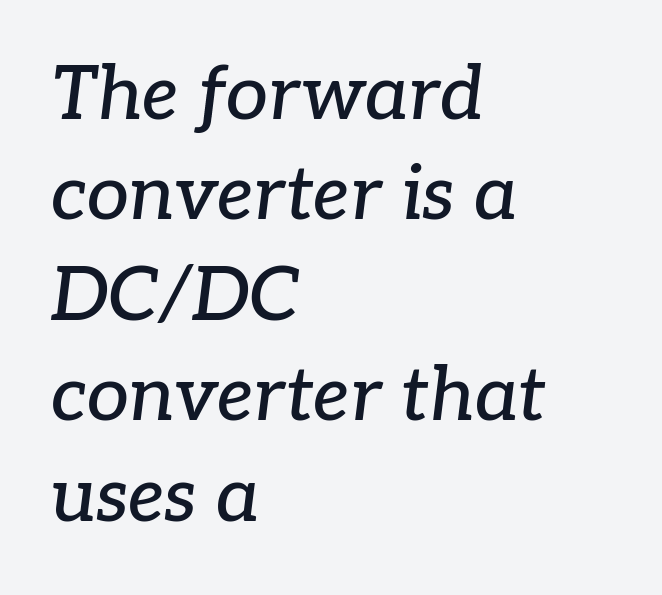
The image shows 75 px serif type, italic (leaning right); set left-aligned, normal line spacing (1.34x), normal letter spacing, not underlined; low stroke contrast and a medium x-height.
